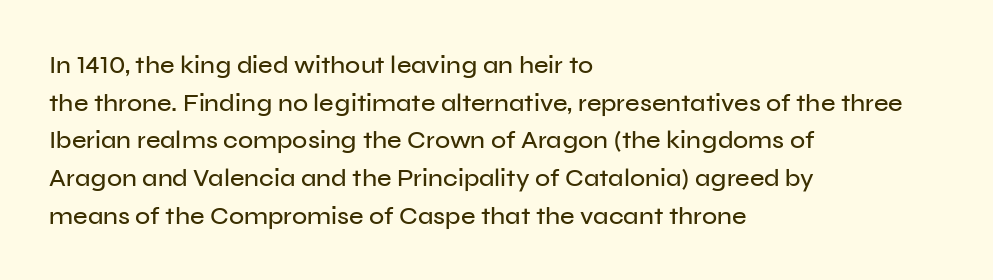
Descender tails drop into unmarked territory. If you drew a ruler down the left edge, every line would touch it. Nope, not italic — everything's standing straight. Successive baselines arrive at the customary interval. Tracking value appears to be zero — textbook default spacing.
